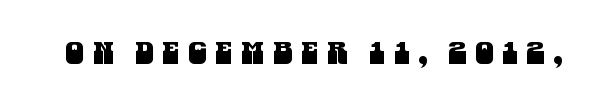
The image shows 30 px condensed sans-serif type; set unusually wide letter spacing (+0.29 em), not underlined; medium stroke contrast and a large x-height.
